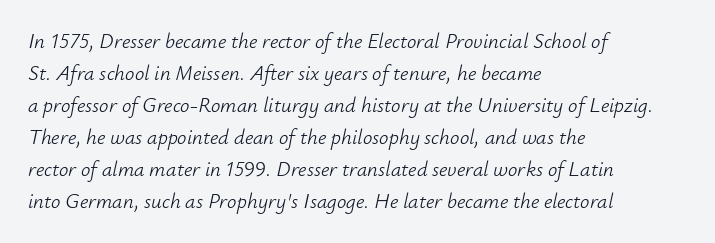
{"italic": "yes", "lean": "right", "slant_degrees": 12, "bold": "no", "underline": "no", "align": "left", "line_spacing": "normal", "line_spacing_ratio": 1.52, "letter_spacing": "normal", "letter_spacing_em": 0.0, "glyph_px": 21}
